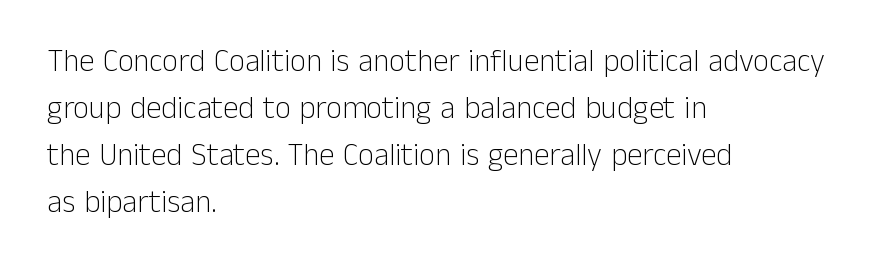
{"serif": "no", "italic": "no", "bold": "no", "weight": "light", "width": "normal", "stroke_contrast": "low", "x_height": "medium", "monospaced": "no", "underline": "no", "align": "left", "line_spacing": "normal", "line_spacing_ratio": 1.52, "letter_spacing": "normal", "letter_spacing_em": 0.0, "glyph_px": 31}
